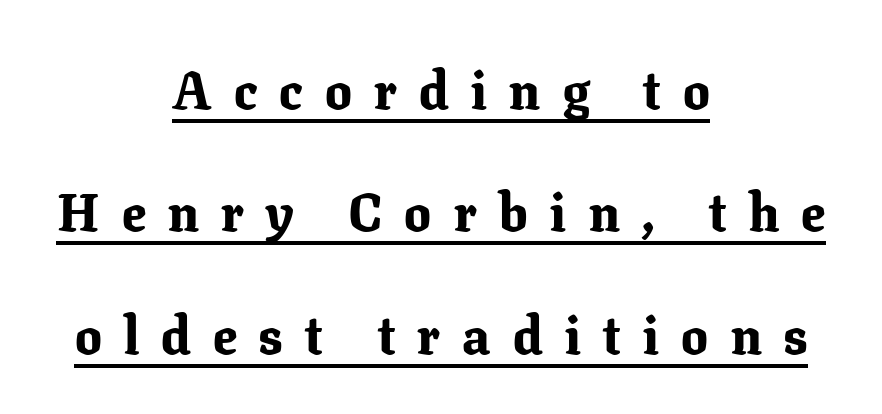
{"serif": "yes", "italic": "no", "bold": "yes", "weight": "bold", "width": "normal", "stroke_contrast": "low", "x_height": "medium", "monospaced": "no", "underline": "yes", "align": "center", "line_spacing": "loose", "line_spacing_ratio": 2.31, "letter_spacing": "wide", "letter_spacing_em": 0.42, "glyph_px": 53}
